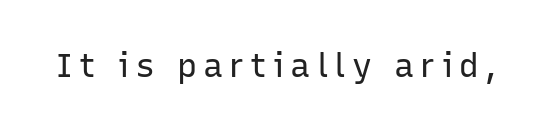
Varying glyph widths throughout — classic text-font behaviour. Nope, not italic — everything's standing straight. The font sits on the lighter half of the weight spectrum, regular included. Stroke terminals: plain, sans-serif.
